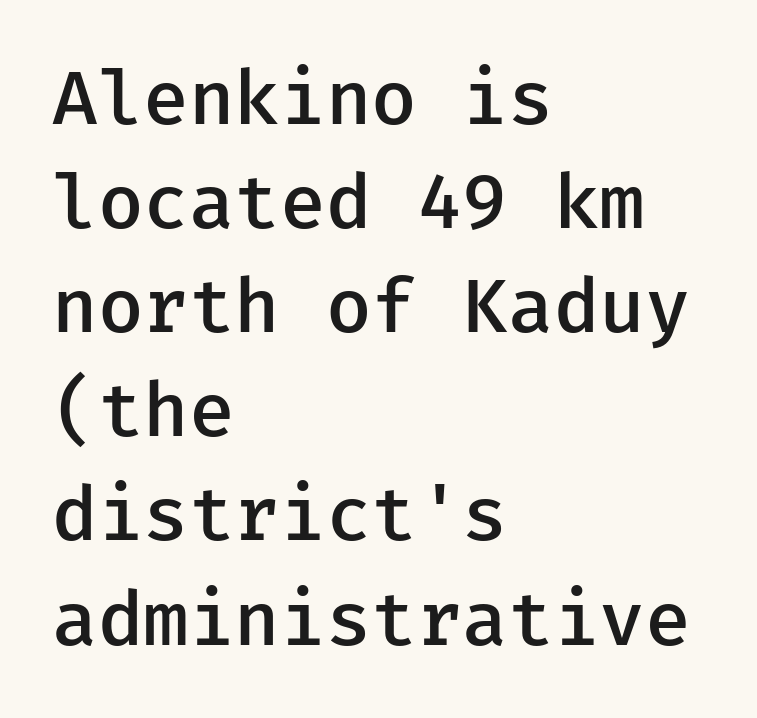
The image shows 76 px semibold sans-serif type, upright; set left-aligned, normal line spacing (1.37x), normal letter spacing, not underlined; low stroke contrast and a medium x-height.
